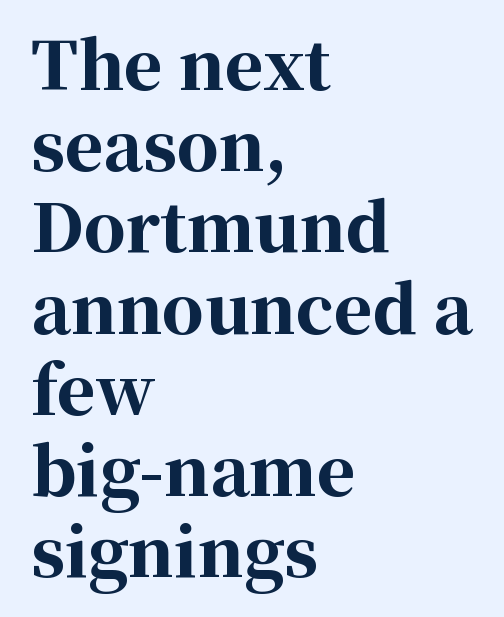
The image shows 66 px bold serif type, upright; set left-aligned, line spacing 1.23x, normal letter spacing, not underlined; high stroke contrast and a medium x-height.
